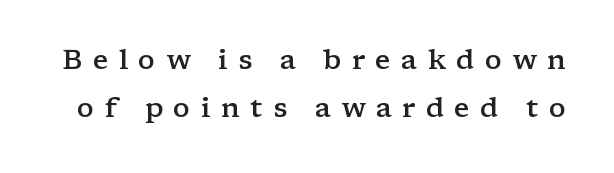
The font is running at a semibold setting, under full bold. Is this a fixed-width face? No — the glyphs have proportional, varying widths. Style check: upright. The strip under each line holds only bare page.
